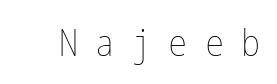
Q: Is the text bold? A: No.
Q: Is the text italic (slanted)? A: No, it is upright.
Q: Is the text underlined? A: No.
Q: Is the spacing between letters normal or unusually wide? A: Unusually wide.
Q: Width (condensed, normal, or wide)? A: Condensed.
Q: Stroke contrast? A: Low.
Q: x-height? A: Medium.
